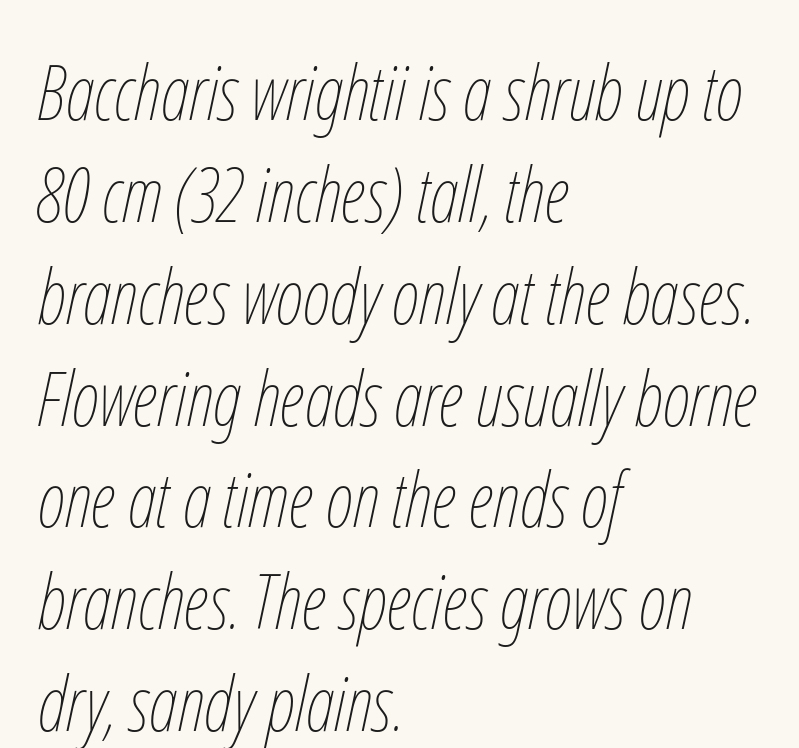
The image shows 76 px thin, condensed type, italic (leaning right); set left-aligned, normal line spacing (1.34x), normal letter spacing, not underlined; low stroke contrast and a medium x-height.
